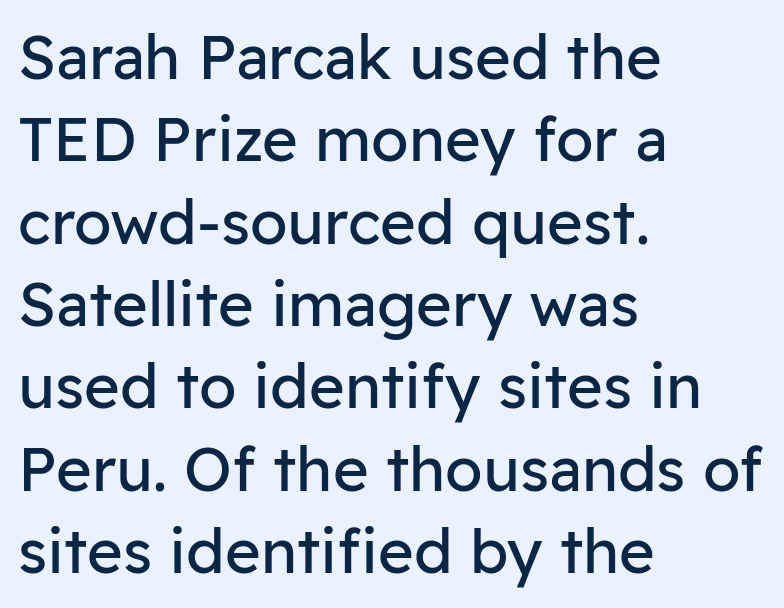
{"serif": "no", "italic": "no", "bold": "no", "weight": "regular", "width": "normal", "stroke_contrast": "low", "x_height": "medium", "monospaced": "no", "underline": "no", "align": "left", "line_spacing": "normal", "line_spacing_ratio": 1.35, "letter_spacing": "normal", "letter_spacing_em": 0.0, "glyph_px": 61}
